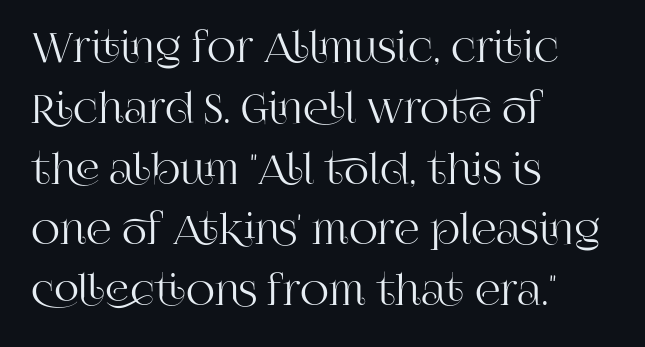
The image shows 40 px serif type, upright; set left-aligned, normal line spacing (1.52x), normal letter spacing, not underlined; high stroke contrast and a large x-height.
